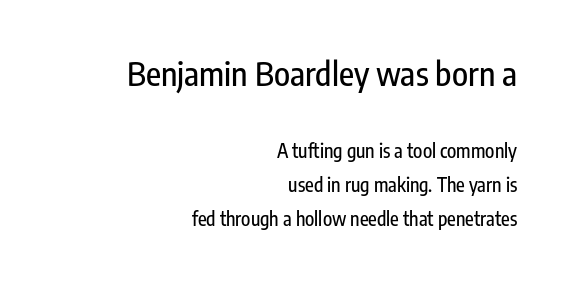
You could not count columns in this text — the font is proportionally spaced. In terms of letterform style, serifs are entirely absent. Size hierarchy here favors the leading block over the trailing one. These lines stack with their right ends in a neat column. Short note: letters normally spaced. Do the letters lean? They stand straight.
